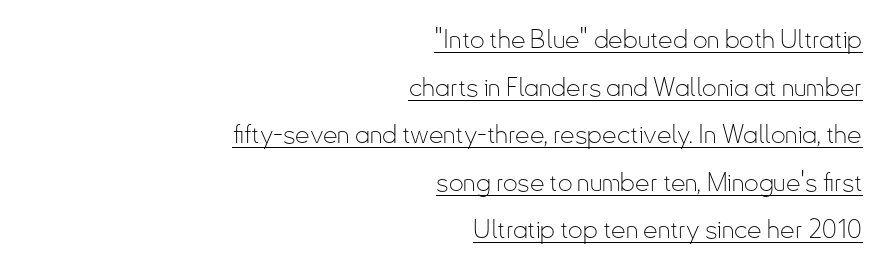
Q: Is the text bold? A: No.
Q: Is the text italic (slanted)? A: No, it is upright.
Q: Is the text underlined? A: Yes.
Q: How is the paragraph aligned? A: Right-aligned.
Q: Is the spacing between letters normal or unusually wide? A: Normal.
